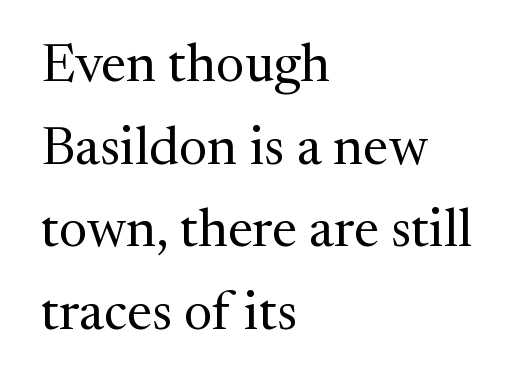
{"serif": "yes", "italic": "no", "bold": "no", "weight": "regular", "width": "normal", "stroke_contrast": "medium", "x_height": "medium", "monospaced": "no", "underline": "no", "align": "left", "line_spacing": "normal", "line_spacing_ratio": 1.53, "letter_spacing": "normal", "letter_spacing_em": 0.0, "glyph_px": 54}
